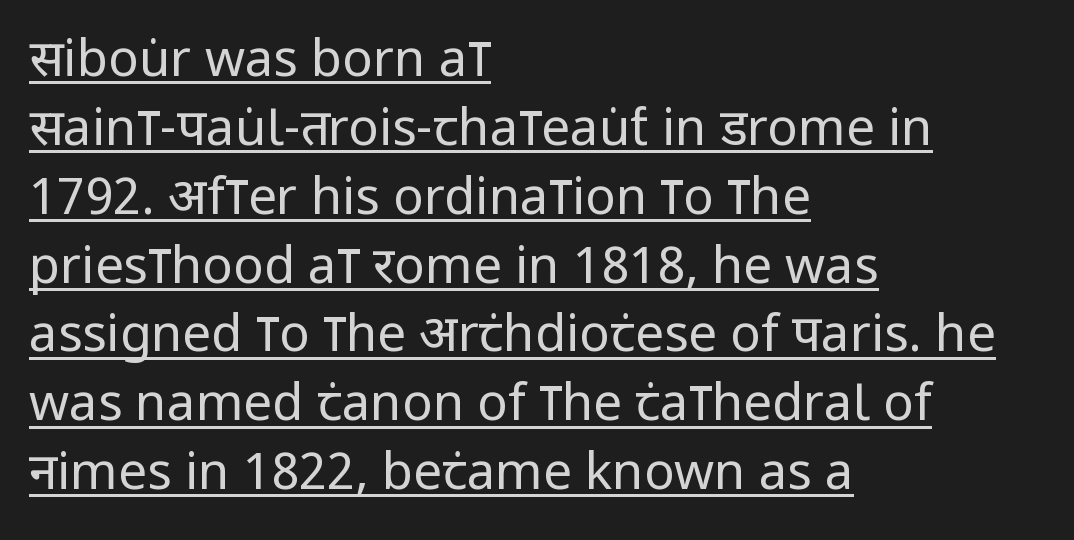
Students, note that the glyphs here touch the page at normal intervals. You can see a thin bar hugging the bottom of the glyphs. Baseline-to-baseline distance is the conventional proportion of letter height. A student would call this left alignment; a typographer would say flush left, rag right. Grotesque or geometric, the face here clearly has no serifs.
